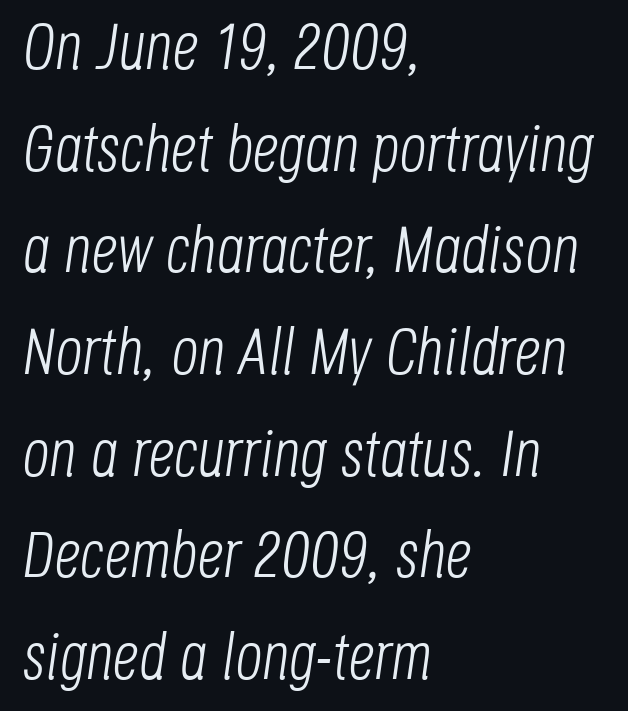
{"italic": "yes", "lean": "right", "slant_degrees": 8, "bold": "no", "weight": "light", "width": "condensed", "stroke_contrast": "low", "x_height": "large", "monospaced": "no", "underline": "no", "align": "left", "line_spacing": "normal", "line_spacing_ratio": 1.54, "letter_spacing": "normal", "letter_spacing_em": 0.0, "glyph_px": 66}
